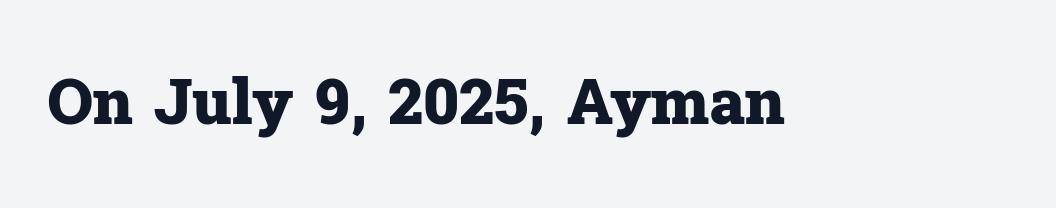
The specimen reads as upright at a glance. Look at the bottom of the vertical strokes: they flare into serifs here. Look at the stroke-to-counter ratio: heavy, a bold. Each row of text sits above clean, open space.
